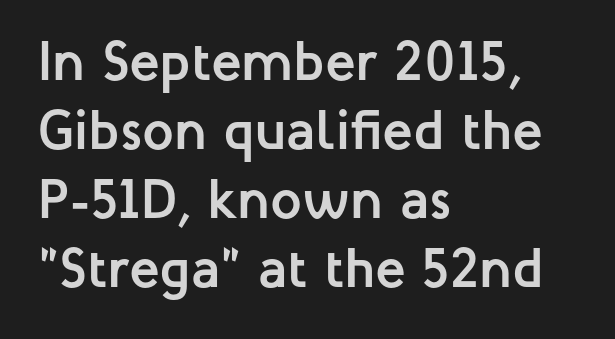
The image shows 56 px semibold sans-serif type, upright; set left-aligned, line spacing 1.23x, normal letter spacing, not underlined; low stroke contrast and a medium x-height.
